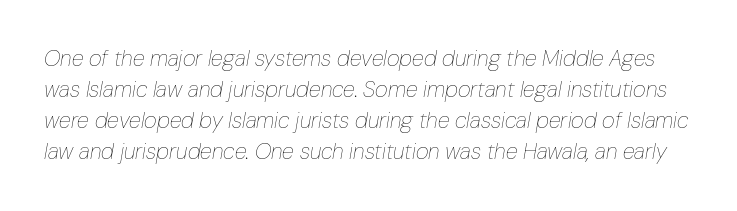
Q: Is the text bold? A: No.
Q: Is the text italic (slanted)? A: Yes, it leans right by about 10 degrees.
Q: Is the text underlined? A: No.
Q: Is the spacing between letters normal or unusually wide? A: Normal.
Q: Is the spacing between lines tight, normal or loose? A: Normal.
